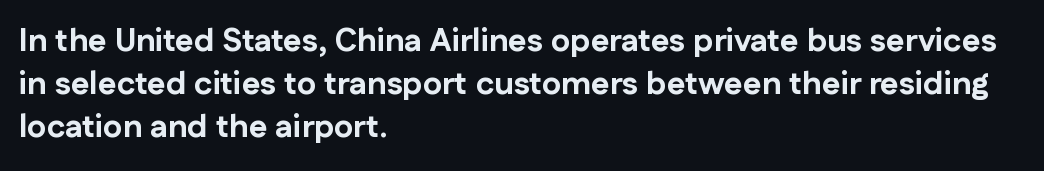
Q: Is the text bold? A: Yes.
Q: Is the text italic (slanted)? A: No, it is upright.
Q: Is the typeface a serif or a sans-serif typeface? A: Sans-serif.
Q: Is the text underlined? A: No.
Q: How is the paragraph aligned? A: Left-aligned.
Q: Is the spacing between letters normal or unusually wide? A: Normal.
Q: Is the spacing between lines tight, normal or loose? A: Normal.
Q: Width (condensed, normal, or wide)? A: Normal.
Q: Stroke contrast? A: Low.
Q: x-height? A: Medium.
Q: Monospaced? A: No.
